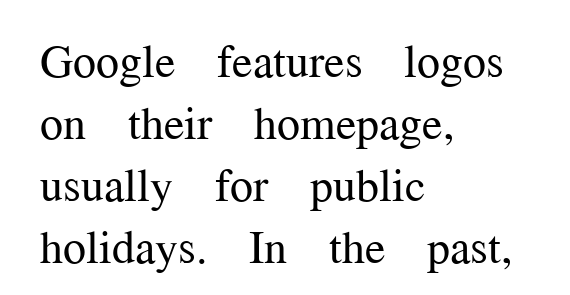
The image shows 46 px regular-weight serif type, upright; set left-aligned, normal line spacing (1.35x), normal letter spacing, not underlined; medium stroke contrast and a medium x-height.
